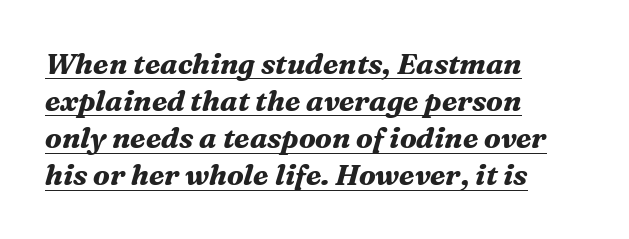
{"serif": "yes", "italic": "yes", "lean": "right", "slant_degrees": 16, "bold": "yes", "weight": "bold", "width": "normal", "stroke_contrast": "medium", "x_height": "medium", "monospaced": "no", "underline": "yes", "align": "left", "line_spacing": "normal", "line_spacing_ratio": 1.28, "letter_spacing": "normal", "letter_spacing_em": 0.0, "glyph_px": 29}
